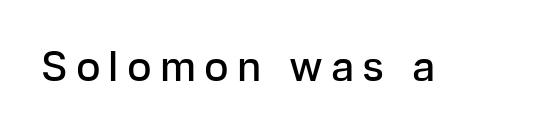
Q: Is the text bold? A: Semi-bold.
Q: Is the text italic (slanted)? A: No, it is upright.
Q: Is the typeface a serif or a sans-serif typeface? A: Sans-serif.
Q: Is the text underlined? A: No.
Q: Is the spacing between letters normal or unusually wide? A: Unusually wide.
Q: Width (condensed, normal, or wide)? A: Normal.
Q: Stroke contrast? A: Low.
Q: x-height? A: Medium.
Q: Monospaced? A: No.
